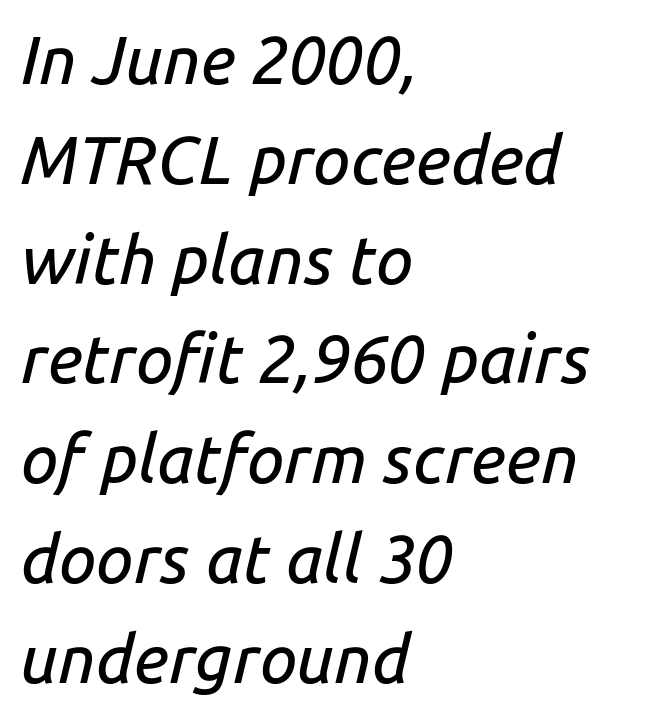
Q: Is the text italic (slanted)? A: Yes, it leans right by about 14 degrees.
Q: Is the text underlined? A: No.
Q: How is the paragraph aligned? A: Left-aligned.
Q: Is the spacing between letters normal or unusually wide? A: Normal.
Q: Is the spacing between lines tight, normal or loose? A: Normal.
Q: Width (condensed, normal, or wide)? A: Normal.
Q: Stroke contrast? A: Low.
Q: x-height? A: Medium.
Q: Monospaced? A: No.
